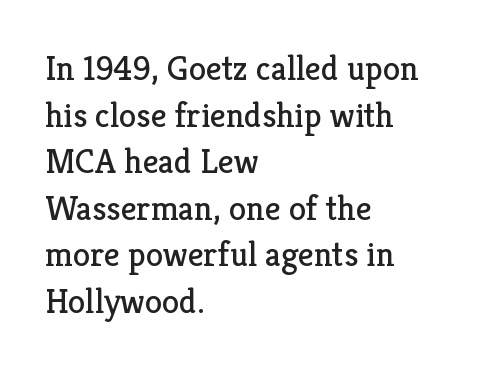
The image shows 35 px regular-weight serif type, upright; set left-aligned, normal line spacing (1.33x), normal letter spacing, not underlined; low stroke contrast and a medium x-height.
